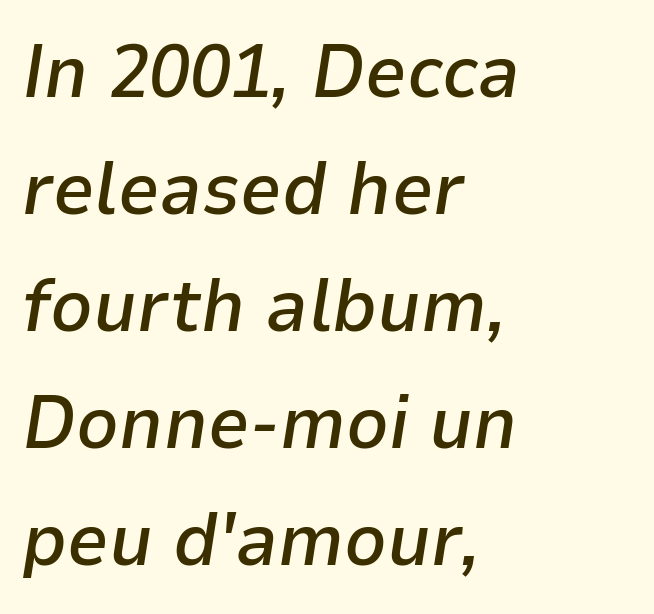
{"italic": "yes", "lean": "right", "slant_degrees": 9, "bold": "semi", "weight": "semibold", "width": "normal", "stroke_contrast": "low", "x_height": "medium", "monospaced": "no", "underline": "no", "align": "left", "line_spacing": "normal", "line_spacing_ratio": 1.58, "letter_spacing": "normal", "letter_spacing_em": 0.0, "glyph_px": 74}
